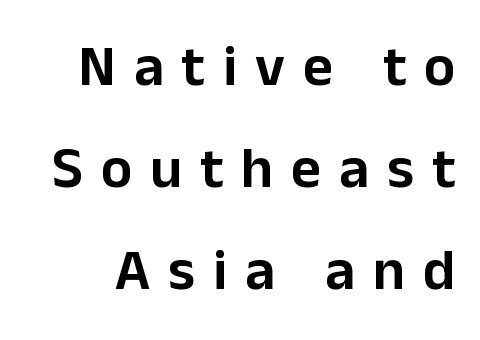
{"serif": "no", "italic": "no", "width": "normal", "stroke_contrast": "low", "x_height": "medium", "monospaced": "no", "underline": "no", "line_spacing_ratio": 1.76, "letter_spacing": "wide", "letter_spacing_em": 0.31, "glyph_px": 58}
